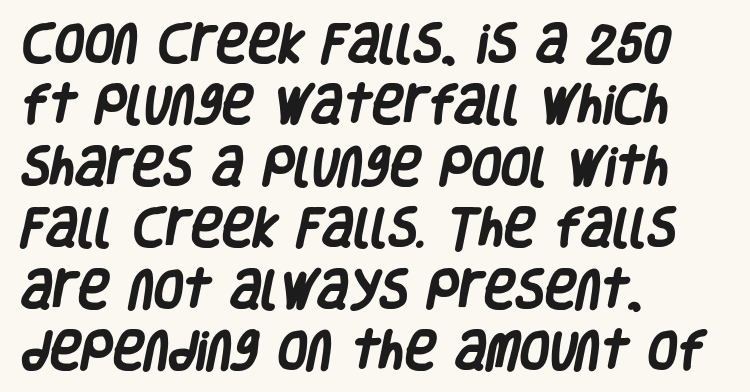
Q: Is the text bold? A: Yes.
Q: Is the typeface a serif or a sans-serif typeface? A: Sans-serif.
Q: Is the text underlined? A: No.
Q: How is the paragraph aligned? A: Left-aligned.
Q: Is the spacing between letters normal or unusually wide? A: Normal.
Q: Is the spacing between lines tight, normal or loose? A: Normal.
Q: Width (condensed, normal, or wide)? A: Condensed.
Q: Stroke contrast? A: Low.
Q: x-height? A: Large.
Q: Monospaced? A: No.
